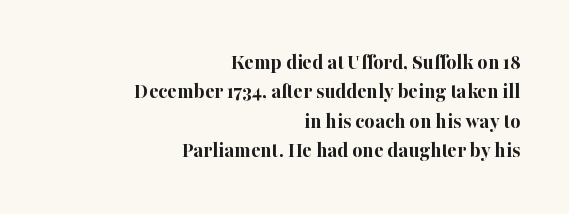
What's the leading like? Ordinary, nothing unusual. If you drew a ruler down the right edge, every line would touch it. The font is running at its bold setting. The lettering stays uniformly vertical, giving the passage a roman look.
